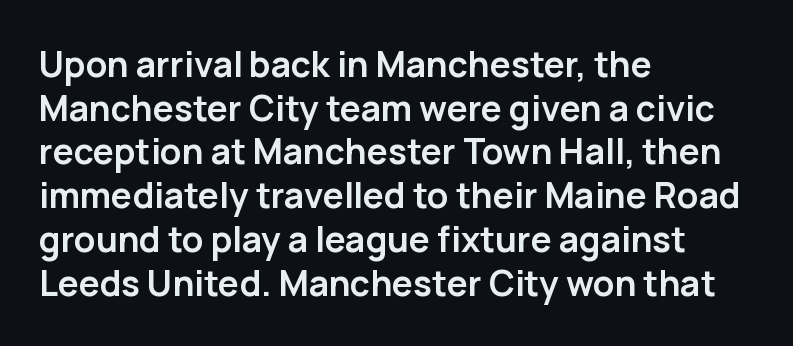
The image shows 35 px semibold sans-serif type, upright; set left-aligned, normal line spacing (1.25x), normal letter spacing, not underlined; low stroke contrast and a medium x-height.
